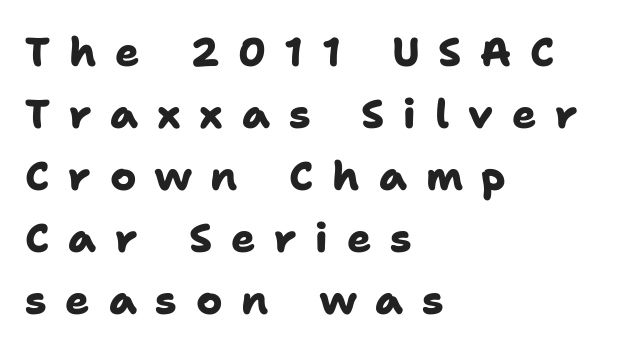
Q: Is the text bold? A: Yes.
Q: Is the typeface a serif or a sans-serif typeface? A: Sans-serif.
Q: Is the text underlined? A: No.
Q: How is the paragraph aligned? A: Left-aligned.
Q: Is the spacing between letters normal or unusually wide? A: Unusually wide.
Q: Is the spacing between lines tight, normal or loose? A: Normal.
Q: Width (condensed, normal, or wide)? A: Normal.
Q: Stroke contrast? A: Low.
Q: x-height? A: Medium.
Q: Monospaced? A: No.
